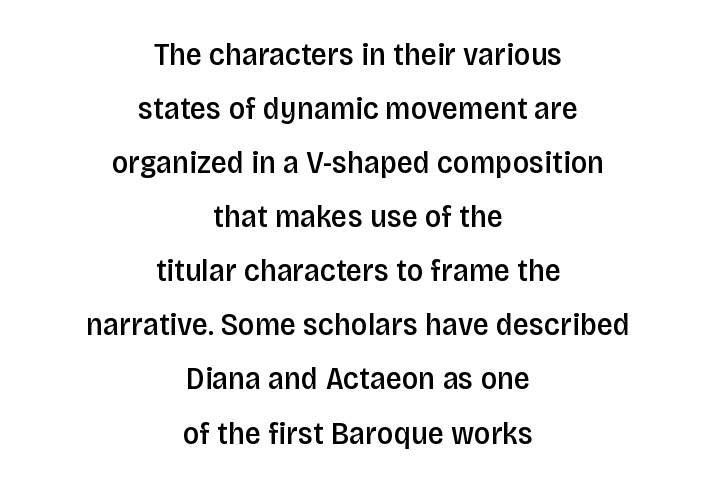
The image shows 32 px semibold, condensed sans-serif type, upright; set centered, normal line spacing (1.69x), normal letter spacing, not underlined; low stroke contrast and a large x-height.
